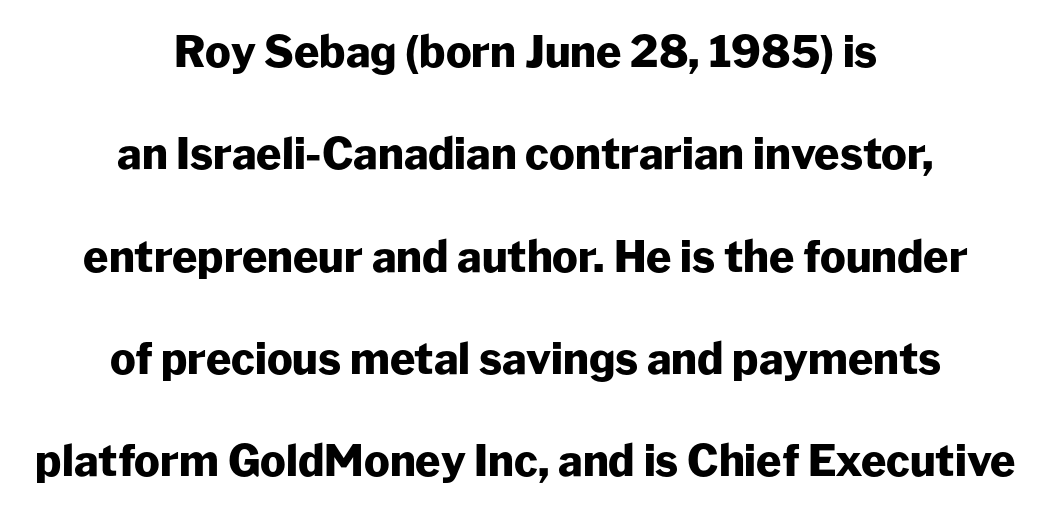
Q: Is the text bold? A: Yes.
Q: Is the text italic (slanted)? A: No, it is upright.
Q: Is the typeface a serif or a sans-serif typeface? A: Sans-serif.
Q: Is the text underlined? A: No.
Q: How is the paragraph aligned? A: Centered.
Q: Is the spacing between letters normal or unusually wide? A: Normal.
Q: Is the spacing between lines tight, normal or loose? A: Loose.
Q: Width (condensed, normal, or wide)? A: Normal.
Q: Stroke contrast? A: Low.
Q: x-height? A: Medium.
Q: Monospaced? A: No.
